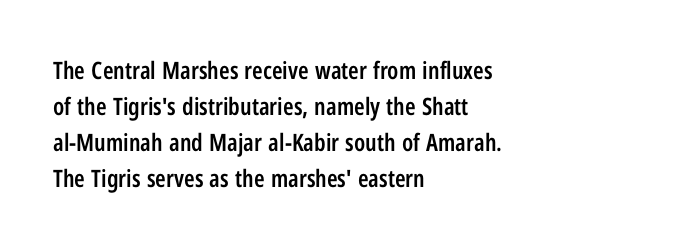
The image shows 24 px text type, upright; set left-aligned, normal line spacing (1.5x), normal letter spacing, not underlined.
